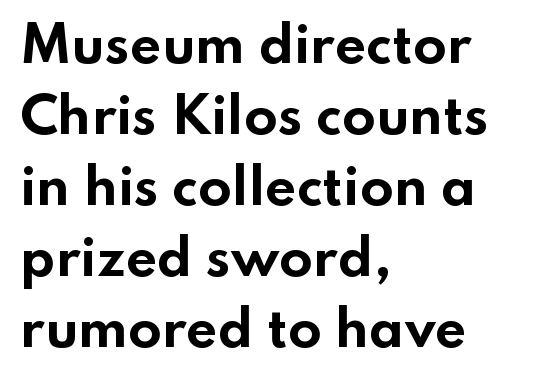
The image shows 49 px bold, wide sans-serif type, upright; set left-aligned, normal line spacing (1.45x), normal letter spacing, not underlined; low stroke contrast and a small x-height.
